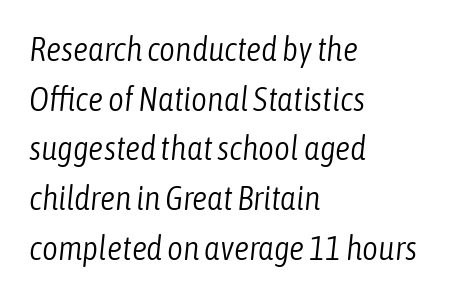
The image shows 34 px light, condensed type, italic (leaning right); set left-aligned, normal line spacing (1.46x), normal letter spacing, not underlined; low stroke contrast and a medium x-height.
